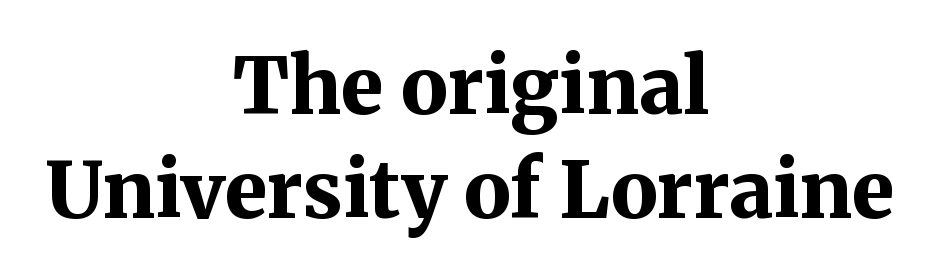
Casual observation: everything's sitting right in the middle. Students, this is bold: see how much ink each stroke carries. Nope, not italic — everything's standing straight. These lines sit exactly where default settings would place them. The letters sit at their default tracking, neither squeezed nor spread.
